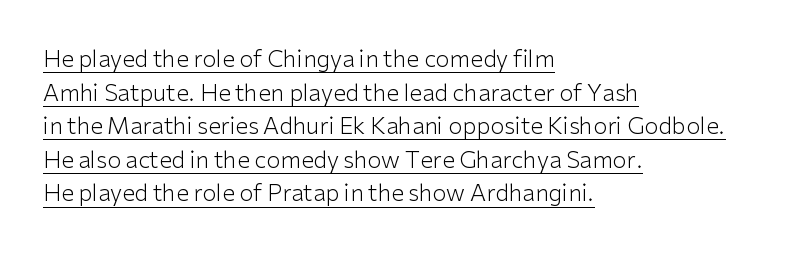
Q: Is the text bold? A: No.
Q: Is the text italic (slanted)? A: No, it is upright.
Q: Is the text underlined? A: Yes.
Q: How is the paragraph aligned? A: Left-aligned.
Q: Is the spacing between letters normal or unusually wide? A: Normal.
Q: Is the spacing between lines tight, normal or loose? A: Normal.
